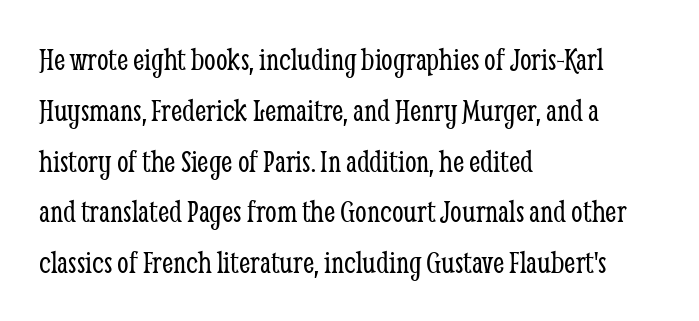
{"serif": "yes", "italic": "no", "bold": "no", "weight": "light", "width": "condensed", "stroke_contrast": "low", "x_height": "medium", "monospaced": "no", "underline": "no", "align": "left", "line_spacing": "normal", "line_spacing_ratio": 1.54, "letter_spacing": "normal", "letter_spacing_em": 0.0, "glyph_px": 33}
